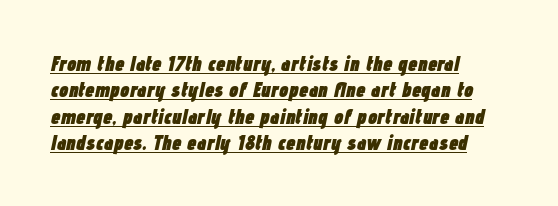
{"italic": "yes", "lean": "right", "slant_degrees": 12, "bold": "yes", "underline": "yes", "align": "left", "line_spacing": "normal", "line_spacing_ratio": 1.26, "letter_spacing": "normal", "letter_spacing_em": 0.0, "glyph_px": 21}
